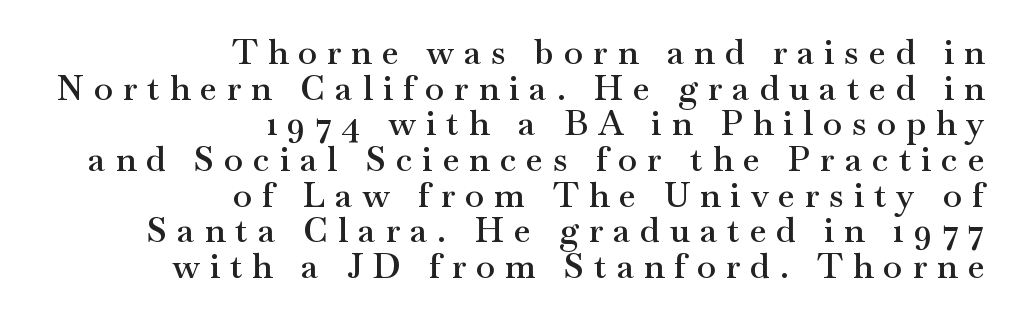
Short note: letters widely spaced. Decoration check: the copy has no underline. This sample trades vertical openness for compactness between lines. Which margin do the lines hug? The right one — the left edge is uneven. Posture: straight, roman, zero tilt.
